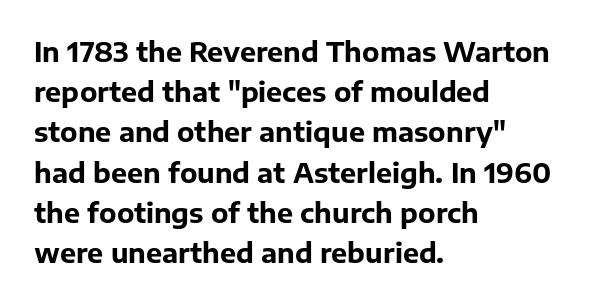
The rag falls on the right side of this text block. The axis of the letterforms is exactly vertical. Descender tails drop into unmarked territory. Inter-character spacing is left at the font's built-in metrics. Heavy, bold letterforms.
